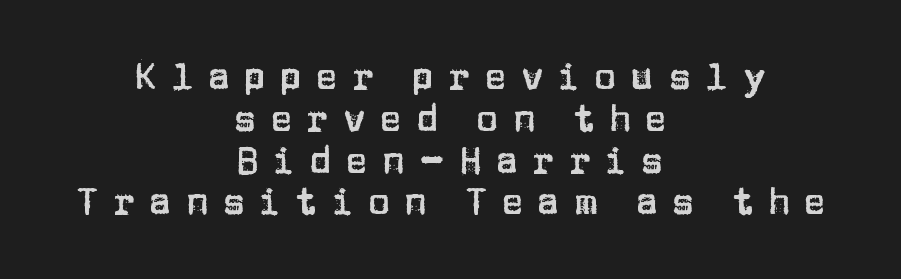
Q: Is the text italic (slanted)? A: No, it is upright.
Q: Is the typeface a serif or a sans-serif typeface? A: Sans-serif.
Q: Is the text underlined? A: No.
Q: How is the paragraph aligned? A: Centered.
Q: Is the spacing between letters normal or unusually wide? A: Unusually wide.
Q: Is the spacing between lines tight, normal or loose? A: Tight.
Q: Width (condensed, normal, or wide)? A: Normal.
Q: Stroke contrast? A: Low.
Q: x-height? A: Large.
Q: Monospaced? A: No.
